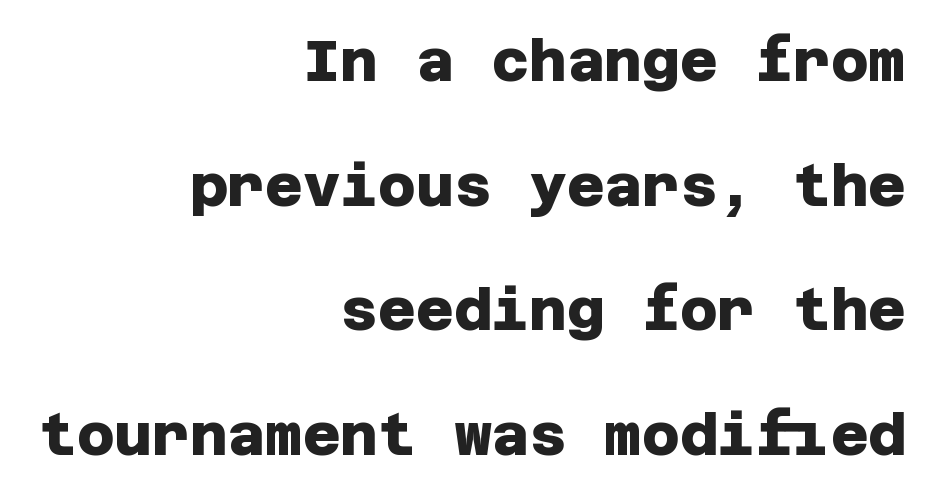
{"serif": "no", "bold": "yes", "weight": "heavy", "width": "normal", "stroke_contrast": "low", "x_height": "large", "underline": "no", "align": "right", "line_spacing": "loose", "line_spacing_ratio": 2.15, "letter_spacing": "normal", "letter_spacing_em": 0.0, "glyph_px": 58}
